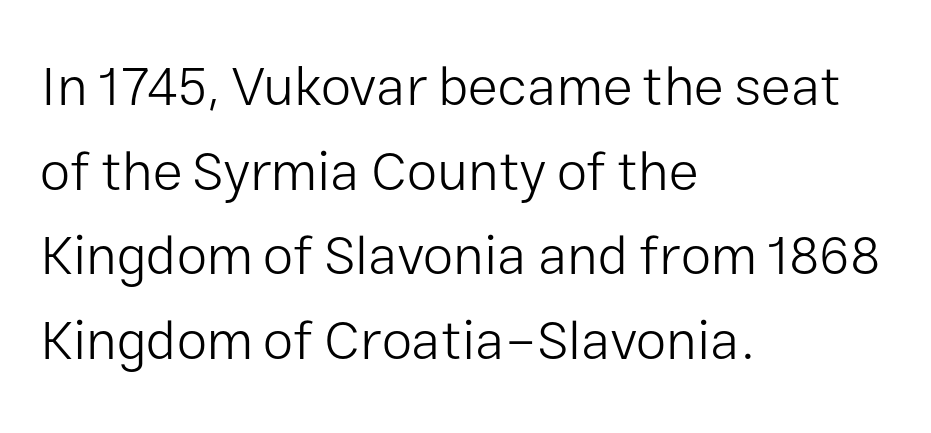
{"serif": "no", "italic": "no", "bold": "no", "weight": "light", "width": "normal", "stroke_contrast": "low", "x_height": "medium", "monospaced": "no", "underline": "no", "align": "left", "line_spacing": "normal", "line_spacing_ratio": 1.54, "letter_spacing": "normal", "letter_spacing_em": 0.0, "glyph_px": 55}
